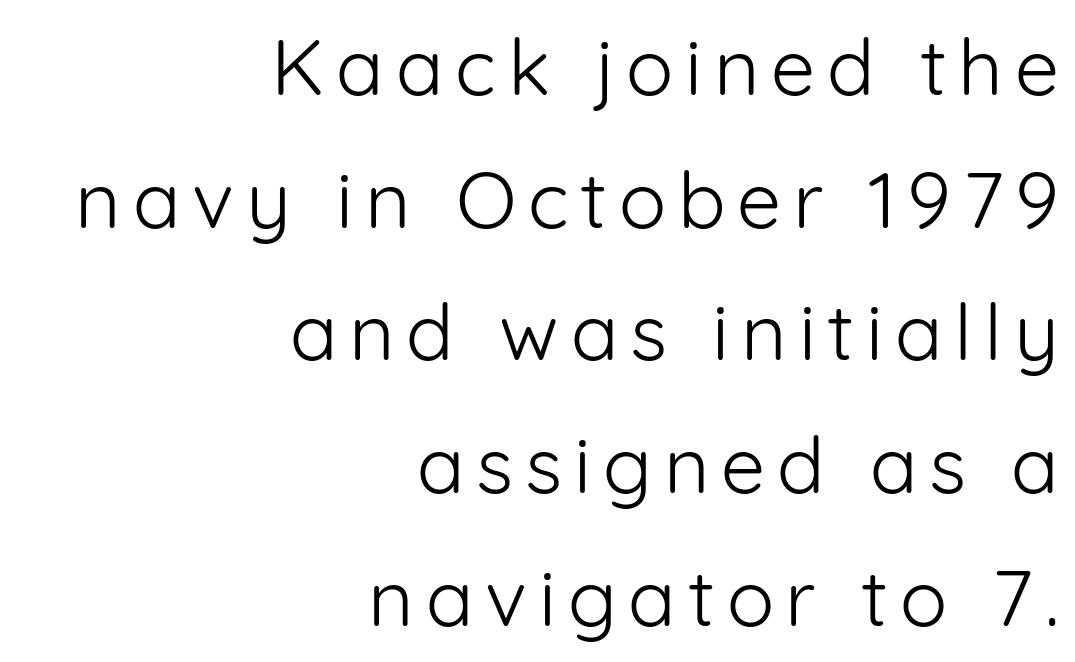
The letters advance in unequal steps, a hallmark of proportional type. Nobody drew a line under any word here. Serif or sans? Sans — the stroke terminals are bare. Line ends are locked; line starts wander.
